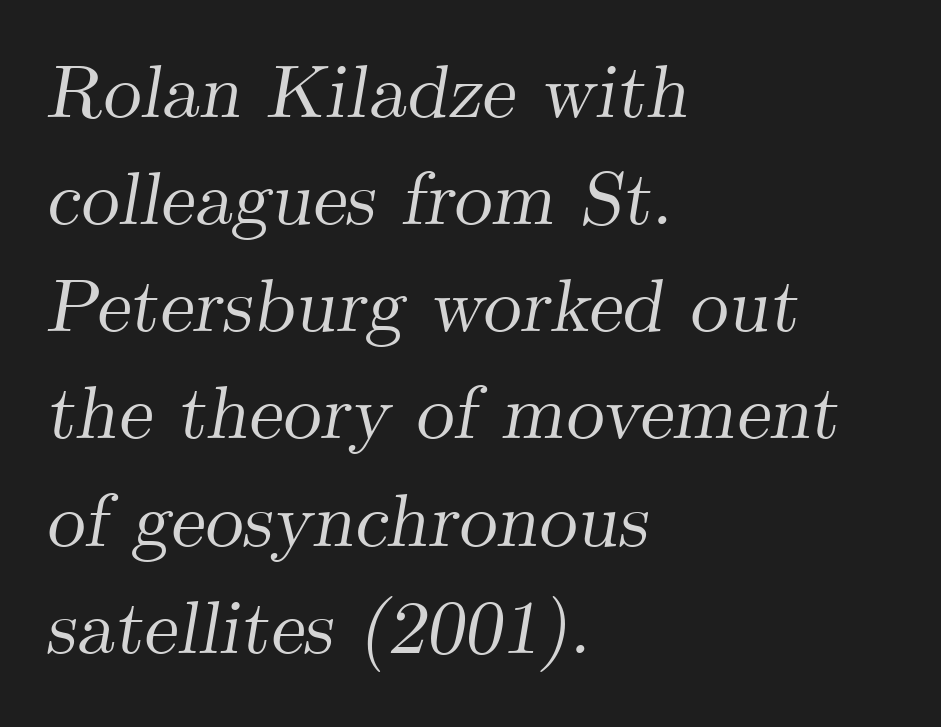
You could call the tracking neutral — neither tight nor loose. Do the characters align in a grid? No, the font is proportional. Summary of vertical rhythm: regular, with standard interline spacing. Typeset ragged right — the left edge is the straight one. Note: serifs present on the glyphs.
